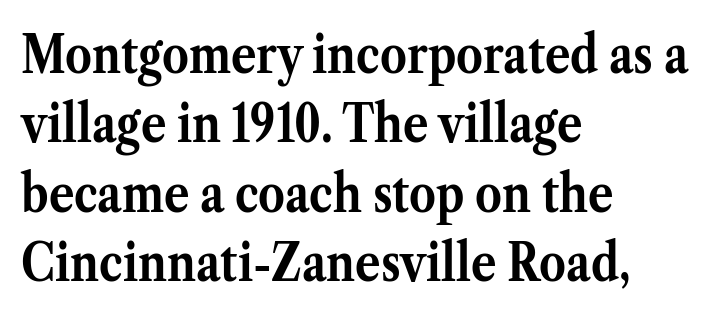
The image shows 53 px semibold serif type, upright; set left-aligned, normal line spacing (1.31x), normal letter spacing, not underlined; medium stroke contrast and a medium x-height.
